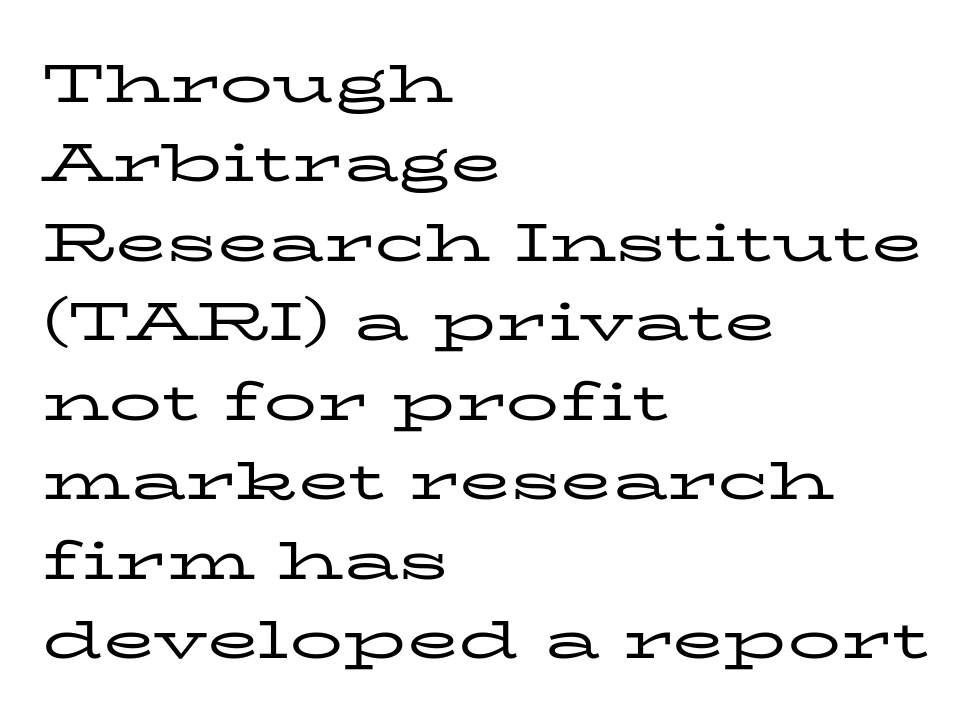
These lines are set flush left with a ragged right edge. The passage shown is not bold in any degree. Designer's note — italics off, roman on. How are the letters spaced? Ordinarily, with no added tracking. Nobody drew a line under any word here.
